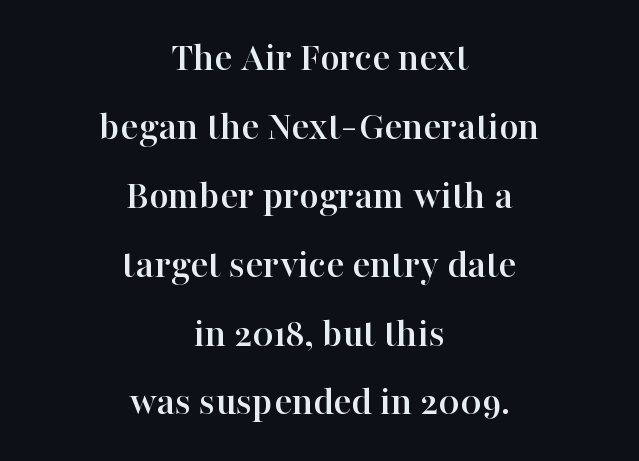
The image shows 42 px serif type, upright; set centered, normal line spacing (1.64x), normal letter spacing, not underlined; high stroke contrast and a medium x-height.
